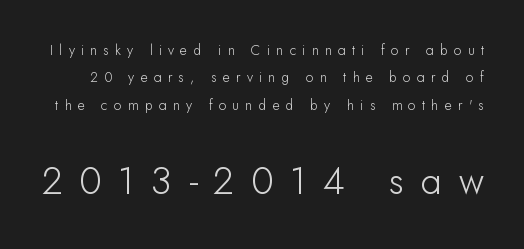
Posture: straight, roman, zero tilt. Type size steps up from the first block to the second. Spacing verdict: proportional, widths tailored to each character. Observe the wide spacing: letters keep a clear distance from each other. The leading is generous, giving the passage an open texture. The zone under the glyphs is completely vacant.
